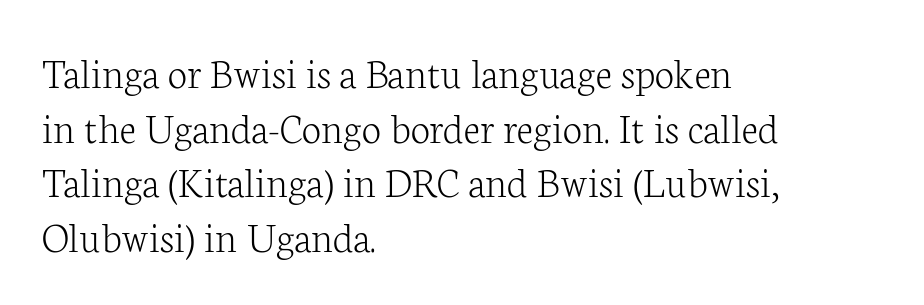
The image shows 44 px light serif type, upright; set left-aligned, line spacing 1.24x, normal letter spacing, not underlined; low stroke contrast and a medium x-height.
